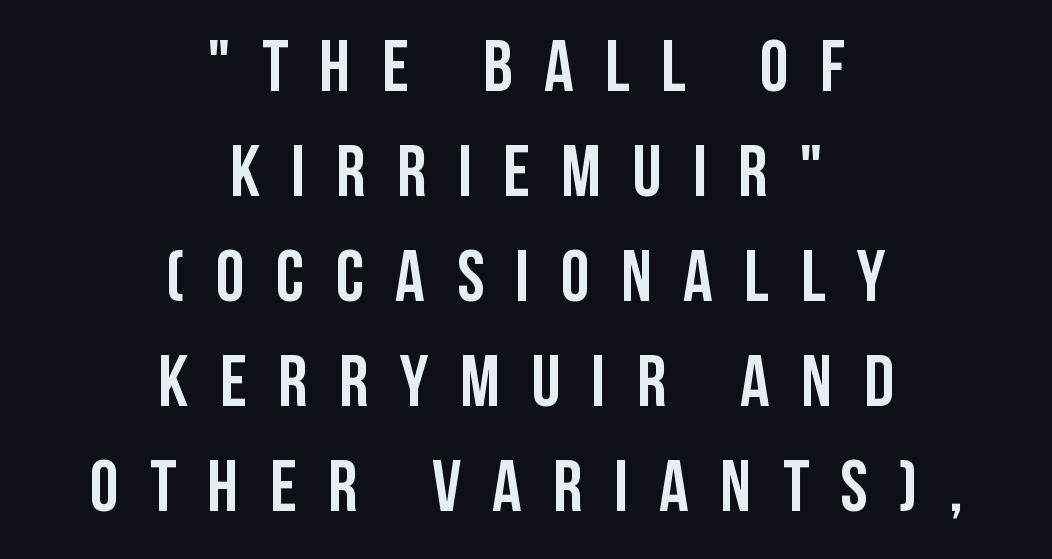
The image shows 73 px condensed sans-serif type, upright; set centered, normal line spacing (1.44x), unusually wide letter spacing (+0.43 em), not underlined; low stroke contrast and a large x-height.
